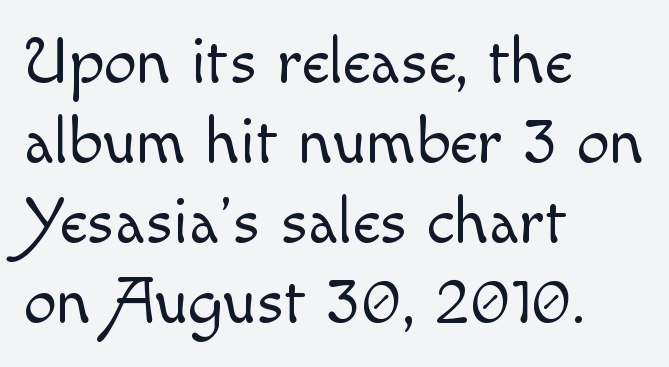
Q: Is the text bold? A: No.
Q: Is the text italic (slanted)? A: No, it is upright.
Q: Is the text underlined? A: No.
Q: How is the paragraph aligned? A: Left-aligned.
Q: Is the spacing between letters normal or unusually wide? A: Normal.
Q: Width (condensed, normal, or wide)? A: Normal.
Q: x-height? A: Small.
Q: Monospaced? A: No.
